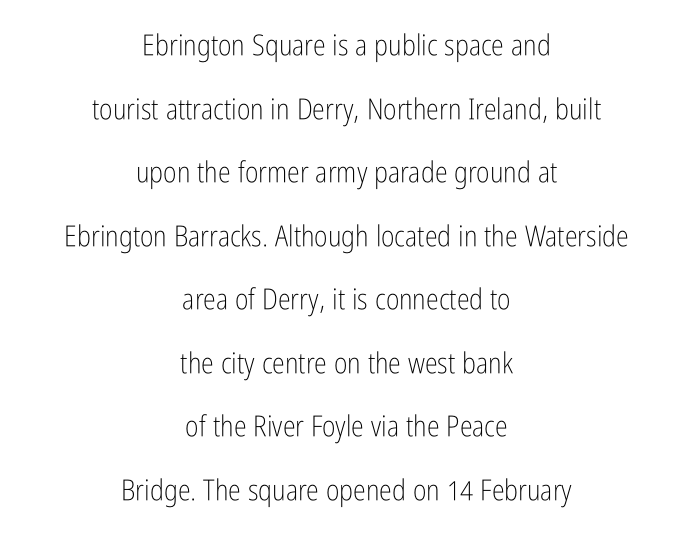
{"serif": "no", "italic": "no", "bold": "no", "weight": "light", "width": "condensed", "stroke_contrast": "low", "x_height": "medium", "monospaced": "no", "underline": "no", "align": "center", "line_spacing": "loose", "line_spacing_ratio": 2.19, "letter_spacing": "normal", "letter_spacing_em": 0.0, "glyph_px": 29}
